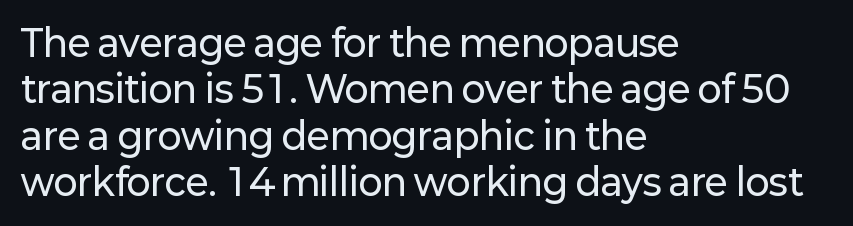
Notice how descenders clear the ascenders below comfortably — that's standard leading. The passage is arranged the way most books set body copy — flush left. Do the letters lean? They stand straight. Observe the ordinary spacing: letters are neighbours, not strangers.
